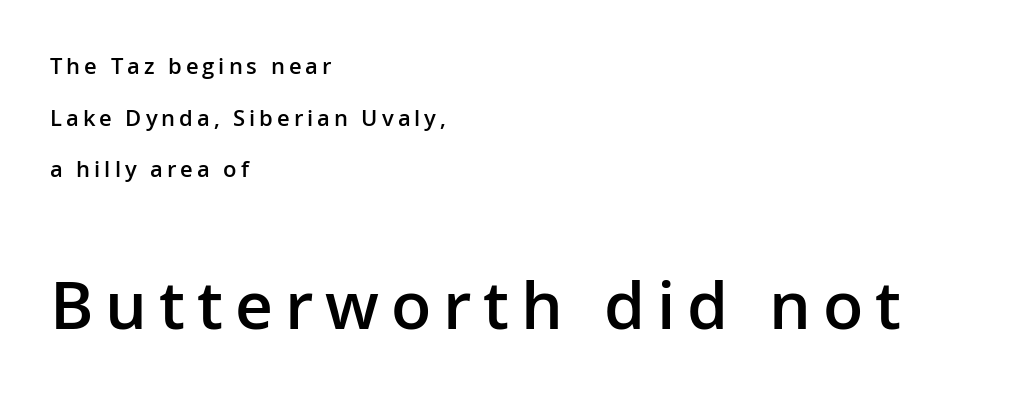
Q: Is the text bold? A: Semi-bold.
Q: Is the text italic (slanted)? A: No, it is upright.
Q: Is the typeface a serif or a sans-serif typeface? A: Sans-serif.
Q: Is the text underlined? A: No.
Q: How is the paragraph aligned? A: Left-aligned.
Q: Is the spacing between lines tight, normal or loose? A: Loose.
Q: Which block of text is set in a larger size, the first (top) or the second (bottom)? A: The second (bottom) one.
Q: Width (condensed, normal, or wide)? A: Normal.
Q: Stroke contrast? A: Low.
Q: x-height? A: Medium.
Q: Monospaced? A: No.
